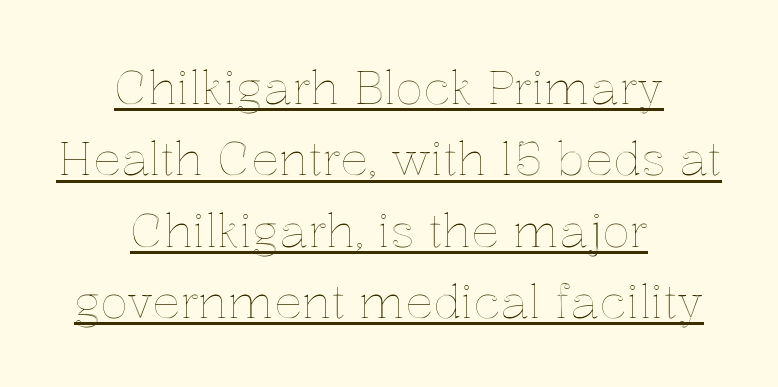
Q: Is the text italic (slanted)? A: No, it is upright.
Q: Is the text underlined? A: Yes.
Q: How is the paragraph aligned? A: Centered.
Q: Is the spacing between letters normal or unusually wide? A: Normal.
Q: Is the spacing between lines tight, normal or loose? A: Normal.
Q: Width (condensed, normal, or wide)? A: Normal.
Q: x-height? A: Medium.
Q: Monospaced? A: No.
